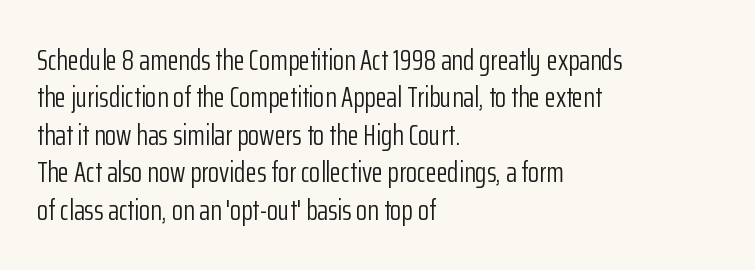
Q: Is the text bold? A: No.
Q: Is the text italic (slanted)? A: No, it is upright.
Q: Is the typeface a serif or a sans-serif typeface? A: Sans-serif.
Q: Is the text underlined? A: No.
Q: How is the paragraph aligned? A: Left-aligned.
Q: Is the spacing between letters normal or unusually wide? A: Normal.
Q: Is the spacing between lines tight, normal or loose? A: Normal.
Q: Width (condensed, normal, or wide)? A: Condensed.
Q: Stroke contrast? A: Low.
Q: x-height? A: Medium.
Q: Monospaced? A: No.
